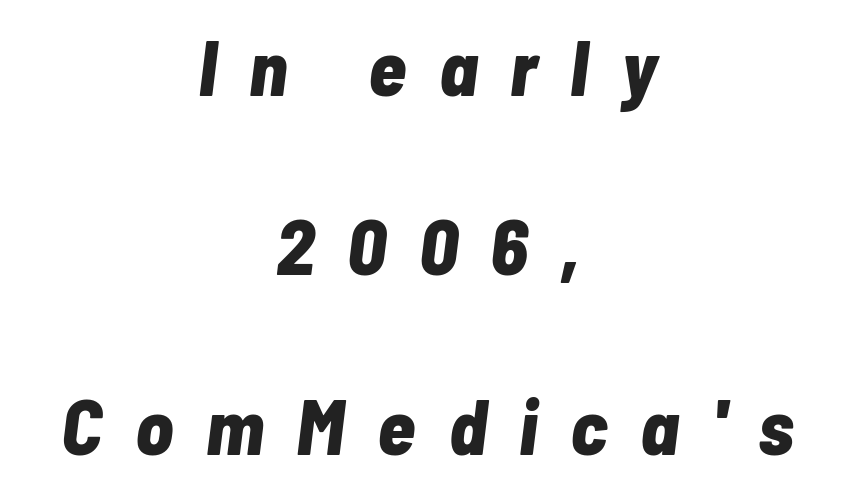
A centered setting, common on invitations and titles, is used for this passage. Underlining? Definitely not there. The letters are slanted; this is an italic face. Vertically, the passage feels expansive, rows floating well apart. In terms of letterspacing, this is a distinctly airy, spread setting.
